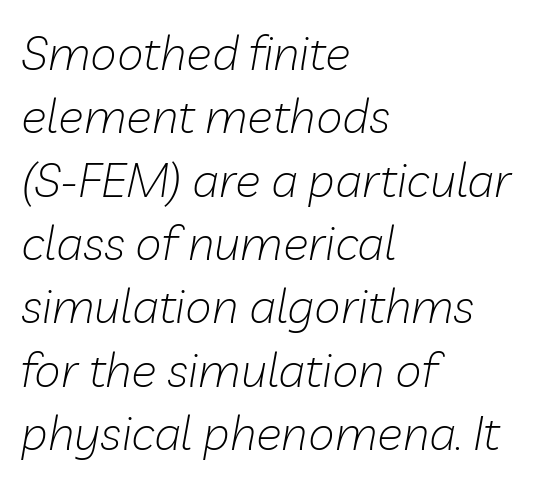
Q: Is the text bold? A: No.
Q: Is the text italic (slanted)? A: Yes, it leans right by about 10 degrees.
Q: Is the text underlined? A: No.
Q: How is the paragraph aligned? A: Left-aligned.
Q: Is the spacing between letters normal or unusually wide? A: Normal.
Q: Is the spacing between lines tight, normal or loose? A: Normal.
Q: Width (condensed, normal, or wide)? A: Normal.
Q: Stroke contrast? A: Low.
Q: x-height? A: Medium.
Q: Monospaced? A: No.
